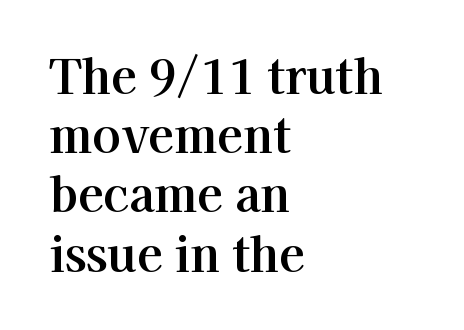
Look at the bottom of the vertical strokes: they flare into serifs here. Character widths vary here, with narrow letters taking less room than wide ones. Alignment: flush left. Every character sits straight up, as roman type does. The space beneath each line is pristine and unruled.
